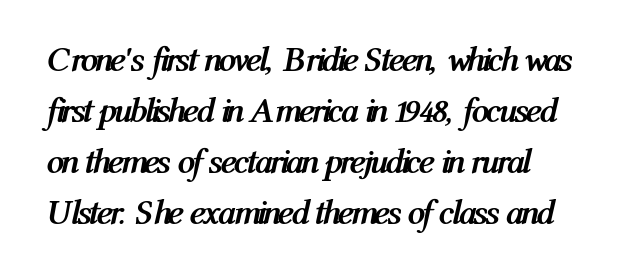
{"italic": "yes", "lean": "right", "slant_degrees": 12, "bold": "yes", "weight": "semibold", "width": "condensed", "stroke_contrast": "medium", "x_height": "medium", "monospaced": "no", "underline": "no", "align": "left", "line_spacing": "normal", "line_spacing_ratio": 1.46, "letter_spacing": "normal", "letter_spacing_em": 0.0, "glyph_px": 35}
